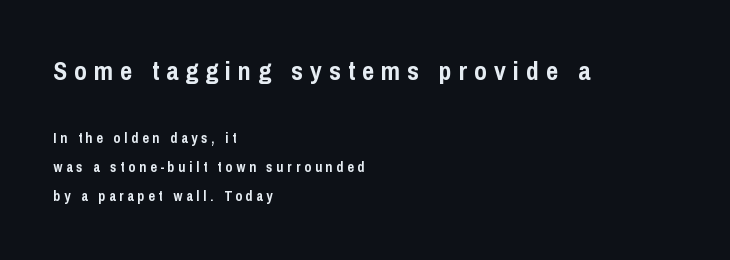
Compare the two chunks: the upper has the greater cap height. Quick note: interline space is abundant. The paragraph has a hard left edge and a soft right edge. Pretty heavy lettering here — definitely bold. Look at the tracking — it's clearly loosened, letters drifting apart.
